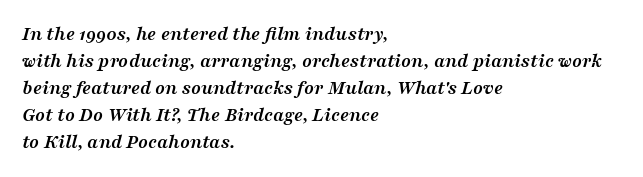
The image shows 20 px bold type, italic (leaning right); set left-aligned, normal line spacing (1.35x), normal letter spacing, not underlined.
